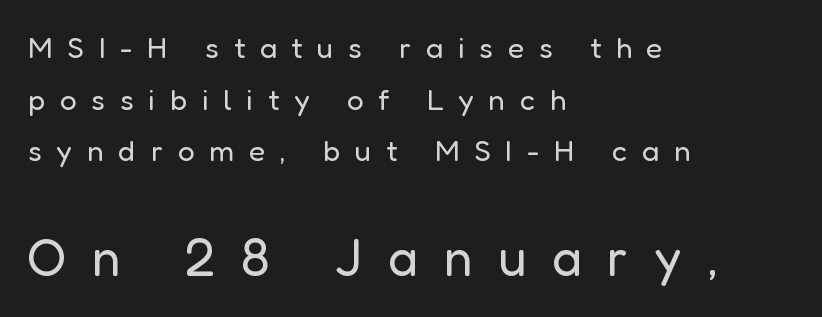
{"serif": "no", "italic": "no", "bold": "no", "weight": "regular", "width": "normal", "stroke_contrast": "low", "x_height": "medium", "monospaced": "no", "underline": "no", "align": "left", "line_spacing_ratio": 1.72, "letter_spacing": "wide", "letter_spacing_em": 0.49, "larger_block": "second", "size_ratio": 1.73, "glyph_px": 52}
